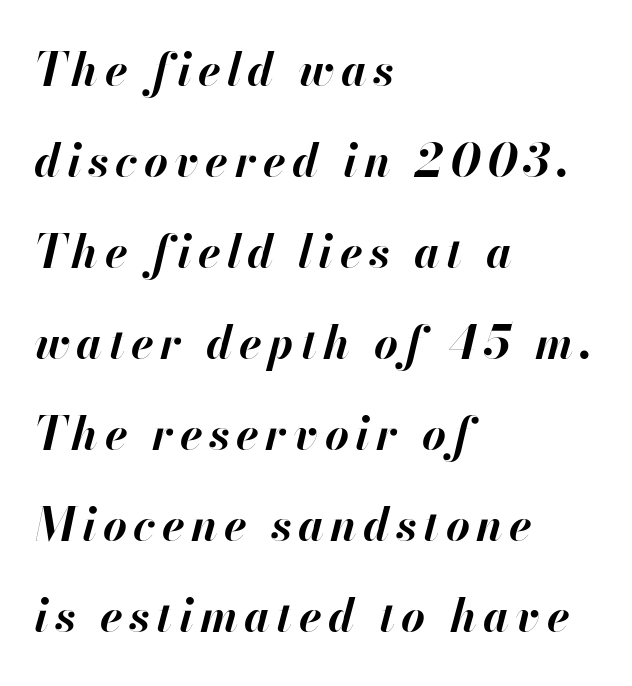
The image shows 46 px bold type, italic (leaning right); set left-aligned, loose line spacing (1.98x), not underlined; high stroke contrast and a small x-height.
